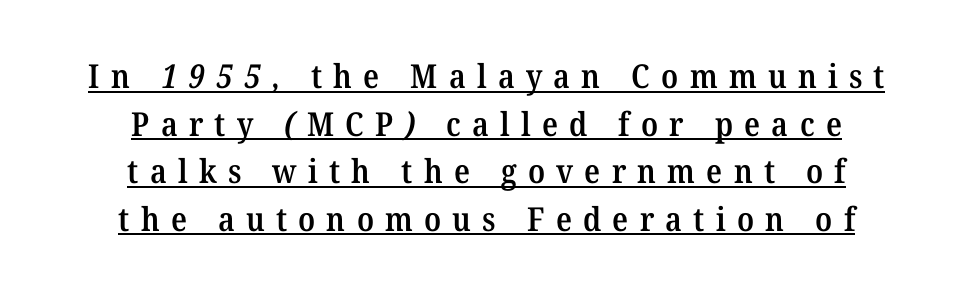
Q: Is the text bold? A: Semi-bold.
Q: Is the typeface a serif or a sans-serif typeface? A: Serif.
Q: Is the text underlined? A: Yes.
Q: How is the paragraph aligned? A: Centered.
Q: Is the spacing between letters normal or unusually wide? A: Unusually wide.
Q: Is the spacing between lines tight, normal or loose? A: Normal.
Q: Width (condensed, normal, or wide)? A: Normal.
Q: Stroke contrast? A: Medium.
Q: x-height? A: Medium.
Q: Monospaced? A: No.
